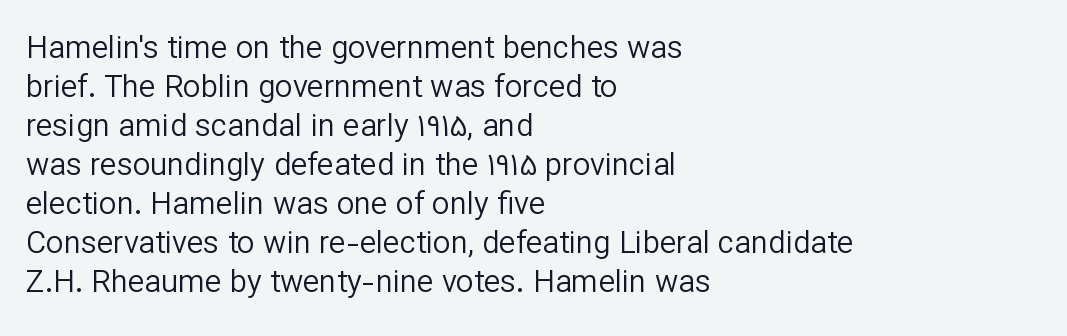
Q: Is the text bold? A: No.
Q: Is the text italic (slanted)? A: No, it is upright.
Q: Is the typeface a serif or a sans-serif typeface? A: Sans-serif.
Q: Is the text underlined? A: No.
Q: How is the paragraph aligned? A: Left-aligned.
Q: Is the spacing between letters normal or unusually wide? A: Normal.
Q: Is the spacing between lines tight, normal or loose? A: Normal.
Q: Width (condensed, normal, or wide)? A: Normal.
Q: Stroke contrast? A: Low.
Q: x-height? A: Medium.
Q: Monospaced? A: No.
